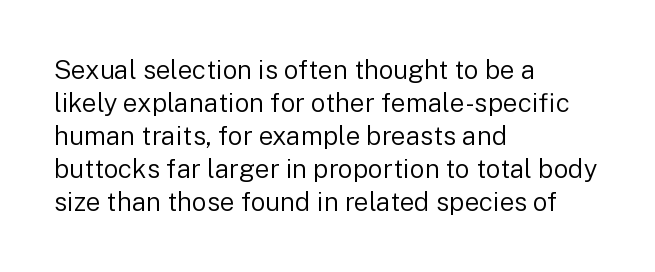
When letters stand straight like this, we call the style roman or upright. These lines sit exactly where default settings would place them. Students, note that the glyphs here touch the page at normal intervals. The passage shown is not bold in any degree. In CSS terms this would be text-align: left. Underlining? Definitely not there.
